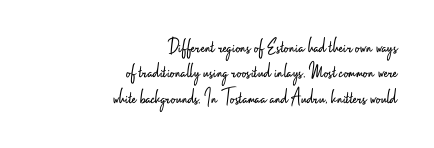
Q: Is the text bold? A: No.
Q: Is the text italic (slanted)? A: Yes.
Q: Is the text underlined? A: No.
Q: How is the paragraph aligned? A: Right-aligned.
Q: Is the spacing between letters normal or unusually wide? A: Normal.
Q: Is the spacing between lines tight, normal or loose? A: Tight.
